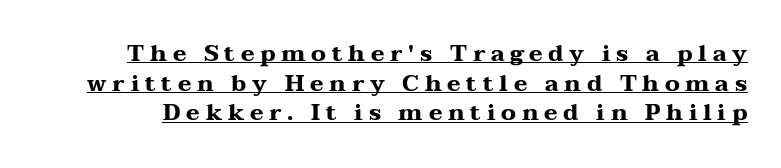
The image shows 23 px bold type, upright; set normal line spacing (1.29x), unusually wide letter spacing (+0.25 em), underlined.
